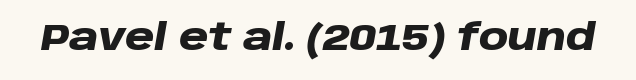
Q: Is the text bold? A: Yes.
Q: Is the text italic (slanted)? A: Yes, it leans right by about 10 degrees.
Q: Is the text underlined? A: No.
Q: Is the spacing between letters normal or unusually wide? A: Normal.
Q: Width (condensed, normal, or wide)? A: Wide.
Q: Stroke contrast? A: Low.
Q: x-height? A: Large.
Q: Monospaced? A: No.
